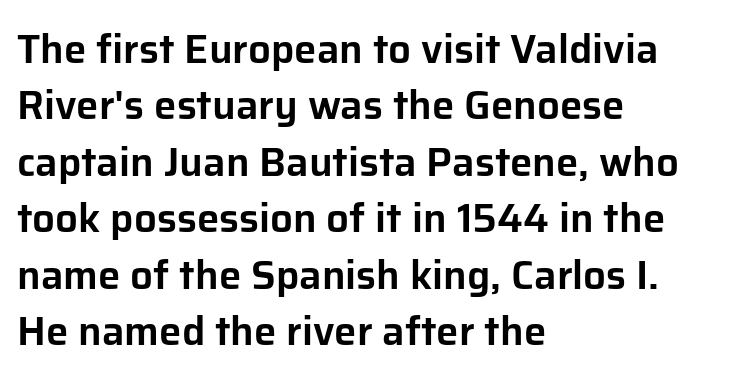
Q: Is the text italic (slanted)? A: No, it is upright.
Q: Is the typeface a serif or a sans-serif typeface? A: Sans-serif.
Q: Is the text underlined? A: No.
Q: How is the paragraph aligned? A: Left-aligned.
Q: Is the spacing between letters normal or unusually wide? A: Normal.
Q: Is the spacing between lines tight, normal or loose? A: Normal.
Q: Width (condensed, normal, or wide)? A: Normal.
Q: Stroke contrast? A: Low.
Q: x-height? A: Medium.
Q: Monospaced? A: No.
